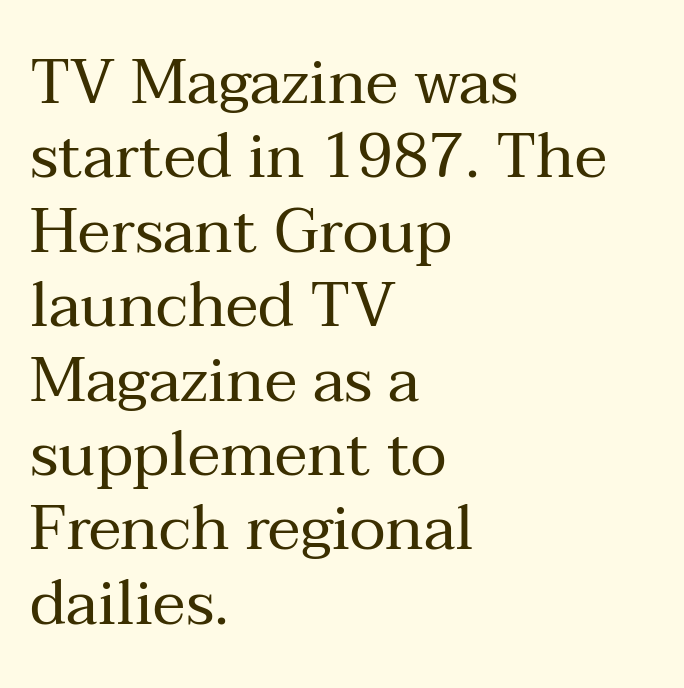
{"serif": "yes", "italic": "no", "bold": "no", "weight": "regular", "width": "normal", "stroke_contrast": "medium", "x_height": "medium", "monospaced": "no", "underline": "no", "align": "left", "line_spacing_ratio": 1.2, "letter_spacing": "normal", "letter_spacing_em": 0.0, "glyph_px": 62}
